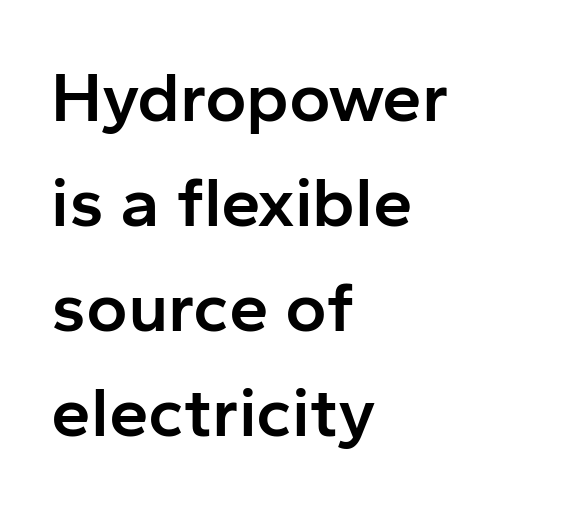
Q: Is the text bold? A: Semi-bold.
Q: Is the text italic (slanted)? A: No, it is upright.
Q: Is the typeface a serif or a sans-serif typeface? A: Sans-serif.
Q: Is the text underlined? A: No.
Q: How is the paragraph aligned? A: Left-aligned.
Q: Is the spacing between letters normal or unusually wide? A: Normal.
Q: Is the spacing between lines tight, normal or loose? A: Normal.
Q: Width (condensed, normal, or wide)? A: Normal.
Q: Stroke contrast? A: Low.
Q: x-height? A: Medium.
Q: Monospaced? A: No.
